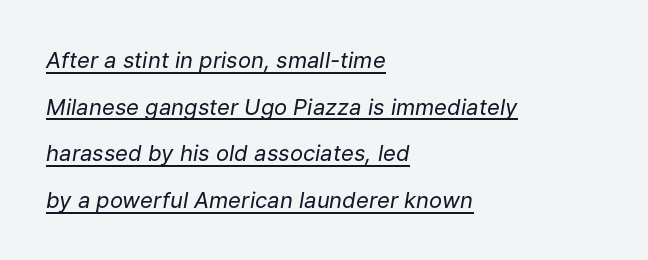
Q: Is the text bold? A: No.
Q: Is the text italic (slanted)? A: Yes, it leans right by about 9 degrees.
Q: Is the text underlined? A: Yes.
Q: How is the paragraph aligned? A: Left-aligned.
Q: Is the spacing between letters normal or unusually wide? A: Normal.
Q: Is the spacing between lines tight, normal or loose? A: Loose.
